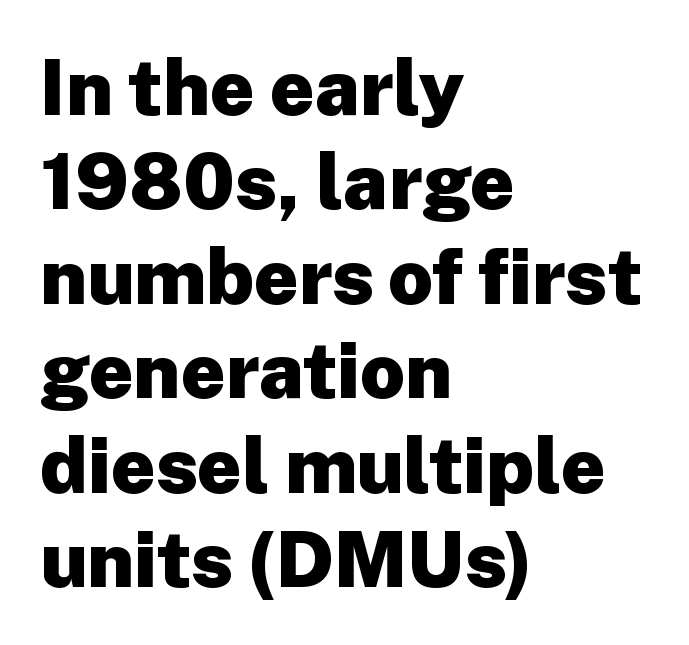
{"serif": "no", "italic": "no", "bold": "yes", "weight": "heavy", "width": "normal", "stroke_contrast": "low", "x_height": "medium", "monospaced": "no", "underline": "no", "align": "left", "line_spacing_ratio": 1.21, "letter_spacing": "normal", "letter_spacing_em": 0.0, "glyph_px": 78}
